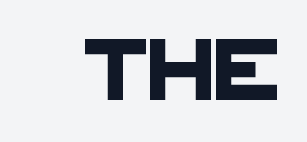
The passage shown has conventional tracking throughout. No word sits above an underline. Nope, no serifs anywhere on these letters. The rendering uses natural spacing where letterforms have individual widths.
